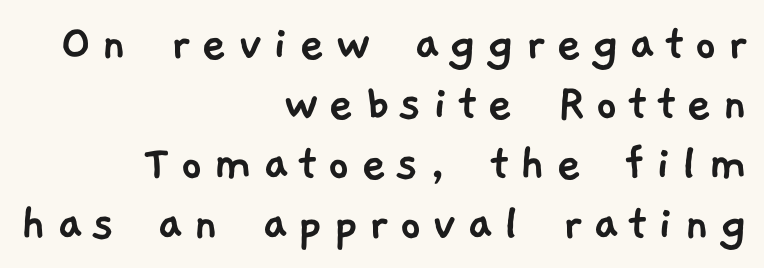
{"serif": "no", "width": "normal", "stroke_contrast": "low", "x_height": "medium", "monospaced": "no", "underline": "no", "align": "right", "line_spacing": "tight", "line_spacing_ratio": 1.09, "glyph_px": 55}
